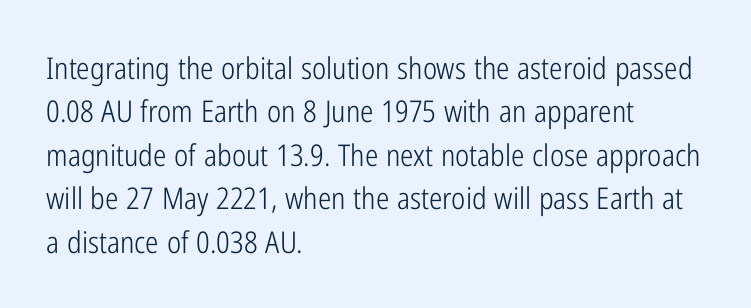
Q: Is the text bold? A: No.
Q: Is the text italic (slanted)? A: No, it is upright.
Q: Is the typeface a serif or a sans-serif typeface? A: Sans-serif.
Q: Is the text underlined? A: No.
Q: How is the paragraph aligned? A: Left-aligned.
Q: Is the spacing between letters normal or unusually wide? A: Normal.
Q: Is the spacing between lines tight, normal or loose? A: Normal.
Q: Width (condensed, normal, or wide)? A: Condensed.
Q: Stroke contrast? A: Low.
Q: x-height? A: Medium.
Q: Monospaced? A: No.
